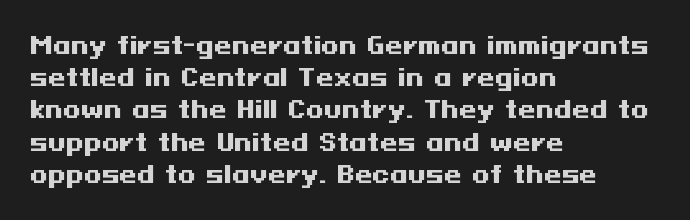
The image shows 23 px bold type, upright; set left-aligned, normal line spacing (1.4x), normal letter spacing, not underlined.
